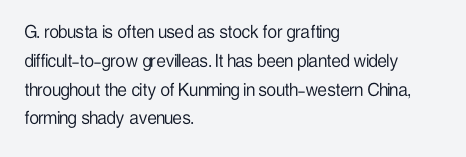
Each new line begins a customary step beneath the previous one. Stems here are at most as thick as an everyday book face. Words appear dense and cohesive because spacing is normal. Descenders hang freely into open space. The axis of the letterforms is exactly vertical.
